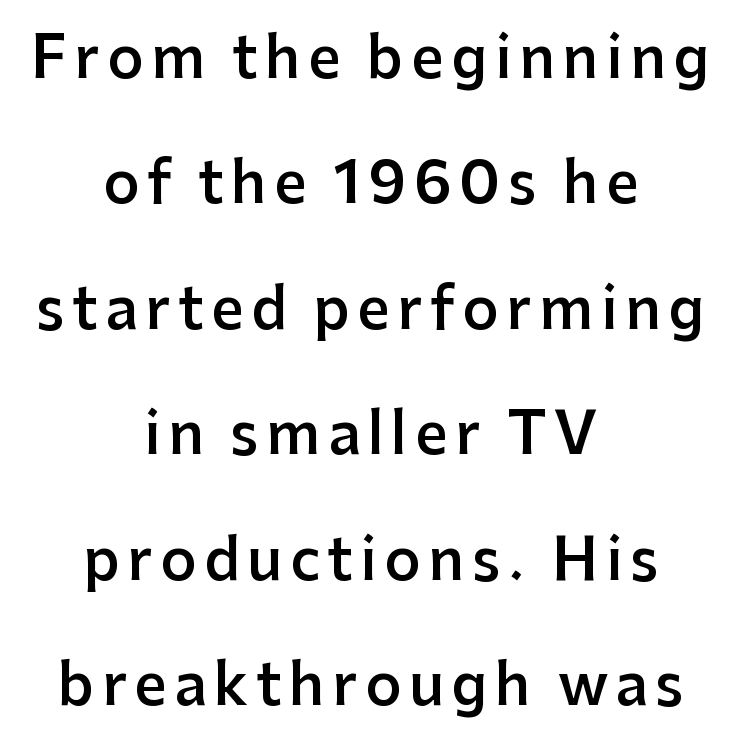
Q: Is the text bold? A: Semi-bold.
Q: Is the text italic (slanted)? A: No, it is upright.
Q: Is the typeface a serif or a sans-serif typeface? A: Sans-serif.
Q: Is the text underlined? A: No.
Q: How is the paragraph aligned? A: Centered.
Q: Is the spacing between lines tight, normal or loose? A: Loose.
Q: Width (condensed, normal, or wide)? A: Normal.
Q: Stroke contrast? A: Low.
Q: x-height? A: Medium.
Q: Monospaced? A: No.
